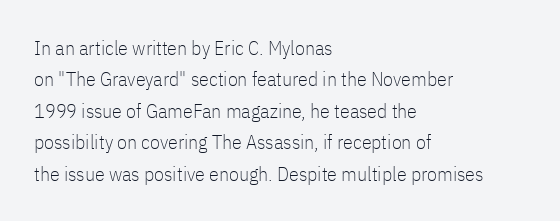
Q: Is the text bold? A: No.
Q: Is the text italic (slanted)? A: No, it is upright.
Q: Is the text underlined? A: No.
Q: How is the paragraph aligned? A: Left-aligned.
Q: Is the spacing between letters normal or unusually wide? A: Normal.
Q: Is the spacing between lines tight, normal or loose? A: Normal.
